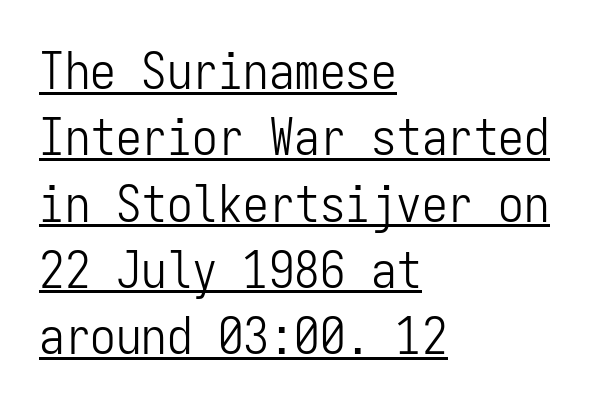
Q: Is the text bold? A: No.
Q: Is the text italic (slanted)? A: No, it is upright.
Q: Is the typeface a serif or a sans-serif typeface? A: Sans-serif.
Q: Is the text underlined? A: Yes.
Q: How is the paragraph aligned? A: Left-aligned.
Q: Is the spacing between letters normal or unusually wide? A: Normal.
Q: Is the spacing between lines tight, normal or loose? A: Normal.
Q: Width (condensed, normal, or wide)? A: Condensed.
Q: Stroke contrast? A: Low.
Q: x-height? A: Medium.
Q: Monospaced? A: Yes.
